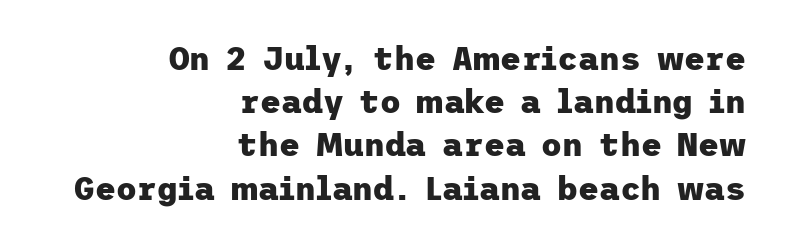
{"serif": "no", "italic": "no", "bold": "yes", "weight": "heavy", "width": "normal", "stroke_contrast": "low", "x_height": "medium", "underline": "no", "align": "right", "line_spacing": "normal", "line_spacing_ratio": 1.35, "letter_spacing": "normal", "letter_spacing_em": 0.0, "glyph_px": 32}
